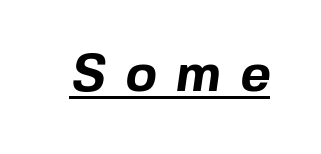
Q: Is the text bold? A: Yes.
Q: Is the typeface a serif or a sans-serif typeface? A: Sans-serif.
Q: Is the text underlined? A: Yes.
Q: Is the spacing between letters normal or unusually wide? A: Unusually wide.
Q: Width (condensed, normal, or wide)? A: Normal.
Q: x-height? A: Medium.
Q: Monospaced? A: No.
